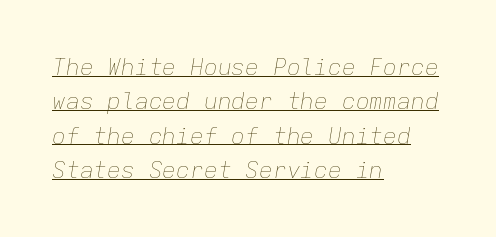
Q: Is the text bold? A: No.
Q: Is the text italic (slanted)? A: Yes, it leans right by about 9 degrees.
Q: Is the text underlined? A: Yes.
Q: How is the paragraph aligned? A: Left-aligned.
Q: Is the spacing between letters normal or unusually wide? A: Normal.
Q: Is the spacing between lines tight, normal or loose? A: Normal.
